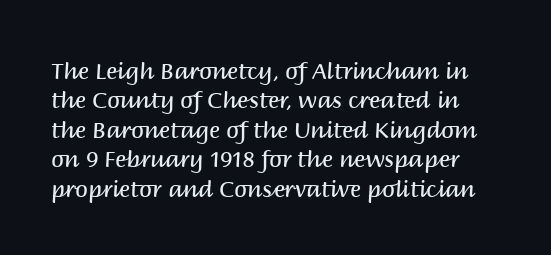
Check under the words: just untouched page. Is the type heavy? It reads as light-to-regular instead. The face used here is rendered with its standard letterfit. Normally led — the rows are evenly, conventionally spaced.
